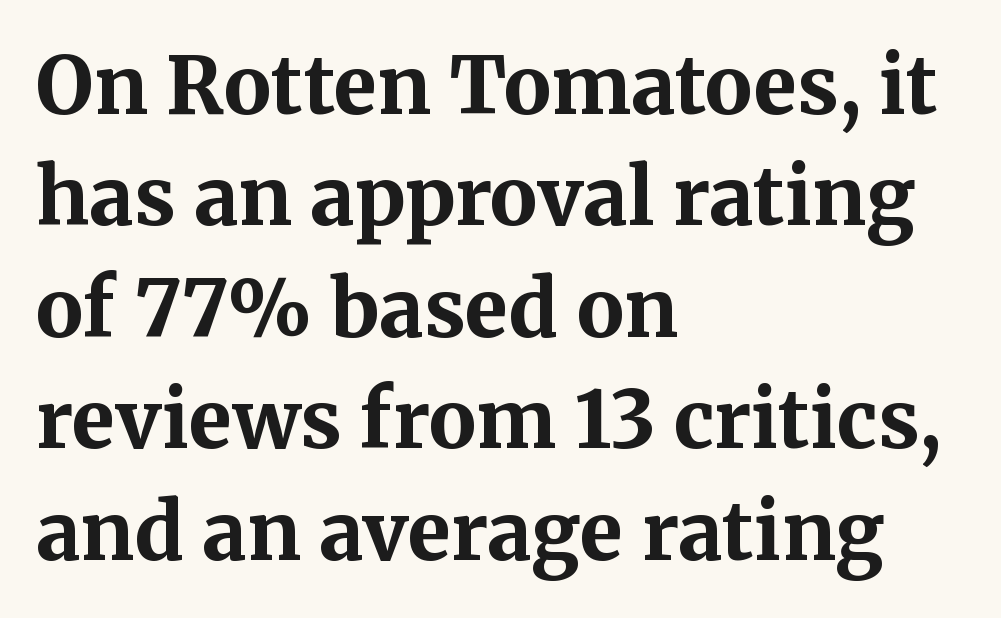
The image shows 79 px bold serif type, upright; set left-aligned, normal line spacing (1.41x), normal letter spacing, not underlined; medium stroke contrast and a medium x-height.
